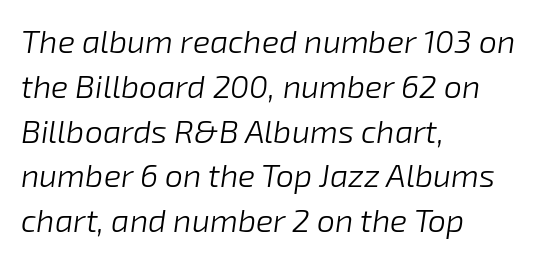
Think of a printed novel: that variable character pitch is what you see here. Students, note that the glyphs here touch the page at normal intervals. The text carries the slant typical of an italic or oblique font. The lines are quadded left. Letters rest on an invisible, unmarked baseline. Nothing heavy about these letters — not bold at all.
